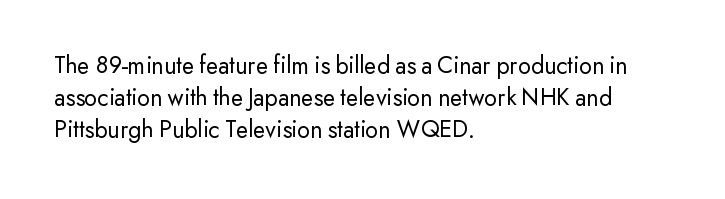
The image shows 25 px text type, upright; set left-aligned, normal line spacing (1.29x), normal letter spacing, not underlined.
